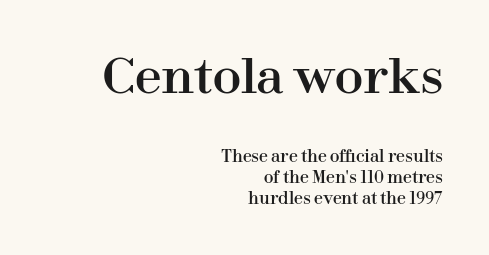
Q: Is the text italic (slanted)? A: No, it is upright.
Q: Is the typeface a serif or a sans-serif typeface? A: Serif.
Q: Is the text underlined? A: No.
Q: How is the paragraph aligned? A: Right-aligned.
Q: Is the spacing between letters normal or unusually wide? A: Normal.
Q: Is the spacing between lines tight, normal or loose? A: Normal.
Q: Which block of text is set in a larger size, the first (top) or the second (bottom)? A: The first (top) one.
Q: Width (condensed, normal, or wide)? A: Normal.
Q: Stroke contrast? A: High.
Q: x-height? A: Medium.
Q: Monospaced? A: No.
